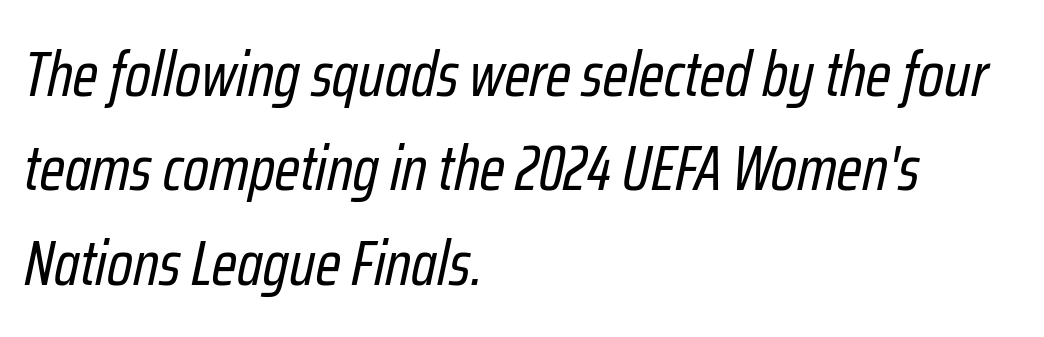
The image shows 63 px regular-weight, condensed type, italic (leaning right); set left-aligned, normal line spacing (1.5x), normal letter spacing, not underlined; low stroke contrast and a medium x-height.
